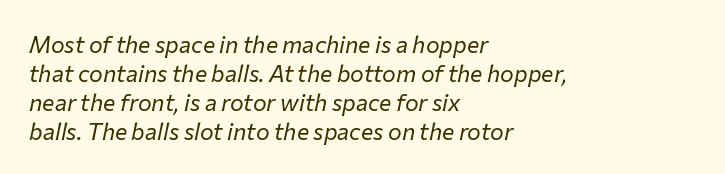
Standard letterfit; no display-style spreading of the glyphs. There's an unmistakable incline to the writing here. Left-aligned paragraph, ragged on the right. This is not heavy type; no bold has been used. Interline gaps are of average width in this sample. The foot of each line stays bare and open.
